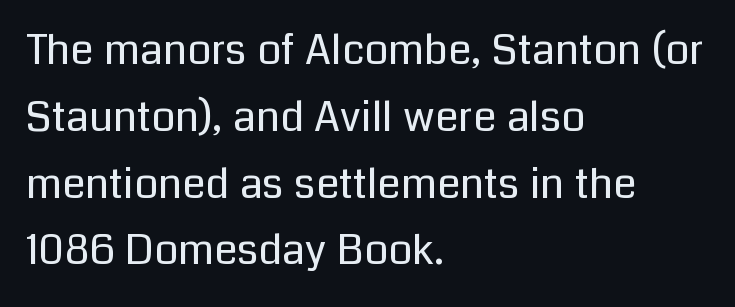
Q: Is the text bold? A: No.
Q: Is the text italic (slanted)? A: No, it is upright.
Q: Is the typeface a serif or a sans-serif typeface? A: Sans-serif.
Q: Is the text underlined? A: No.
Q: How is the paragraph aligned? A: Left-aligned.
Q: Is the spacing between letters normal or unusually wide? A: Normal.
Q: Is the spacing between lines tight, normal or loose? A: Normal.
Q: Width (condensed, normal, or wide)? A: Normal.
Q: Stroke contrast? A: Low.
Q: x-height? A: Medium.
Q: Monospaced? A: No.
